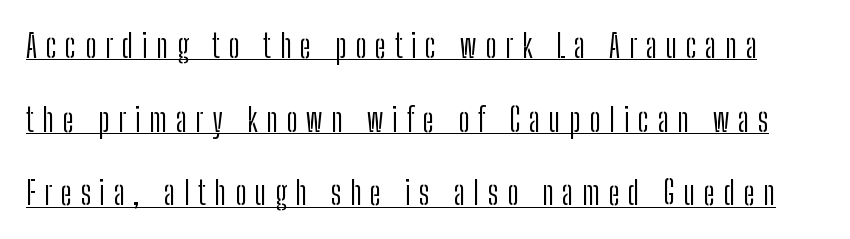
Q: Is the text bold? A: No.
Q: Is the text italic (slanted)? A: No, it is upright.
Q: Is the typeface a serif or a sans-serif typeface? A: Sans-serif.
Q: Is the text underlined? A: Yes.
Q: Is the spacing between letters normal or unusually wide? A: Unusually wide.
Q: Is the spacing between lines tight, normal or loose? A: Loose.
Q: Width (condensed, normal, or wide)? A: Condensed.
Q: Stroke contrast? A: Low.
Q: x-height? A: Medium.
Q: Monospaced? A: No.
